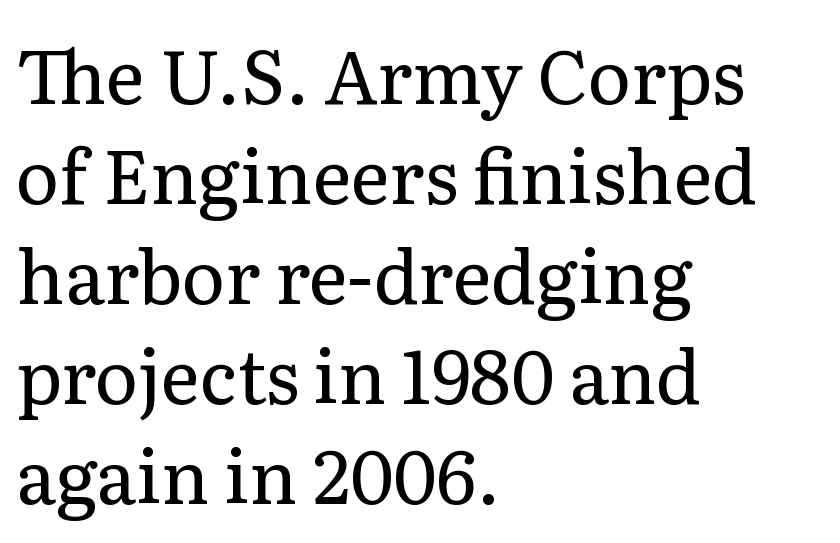
The lettering stays uniformly vertical, giving the passage a roman look. Letters have the restrained weight of plain body copy at most. In terms of leading, this rendering sits right in the middle. These lines are set flush left with a ragged right edge. You could call the tracking neutral — neither tight nor loose.
